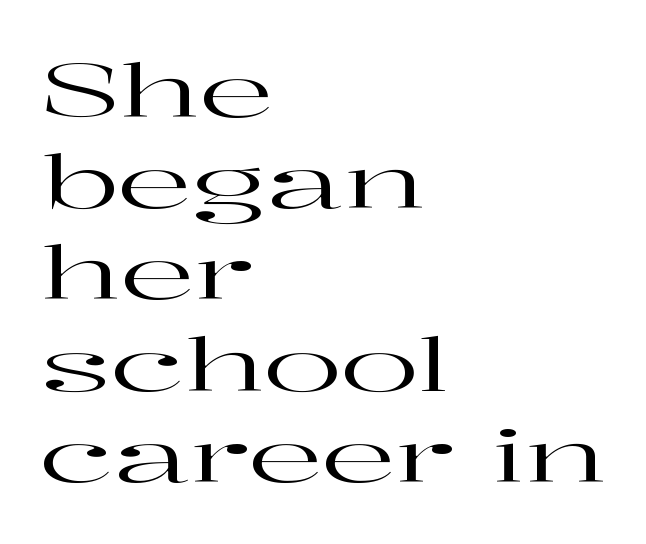
Is this a fixed-width face? No — the glyphs have proportional, varying widths. The lettering holds an erect, upright posture throughout. How would I describe the line gaps? Plain and ordinary. Each letter's strokes conclude with small projecting serifs. The space beneath each line is pristine and unruled. Spacing between characters is what you'd get straight out of the box.
